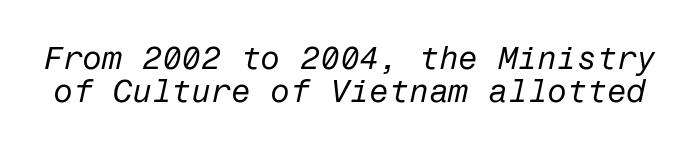
{"italic": "yes", "lean": "right", "slant_degrees": 12, "bold": "no", "weight": "regular", "width": "normal", "stroke_contrast": "low", "x_height": "medium", "underline": "no", "line_spacing": "tight", "line_spacing_ratio": 1.04, "letter_spacing": "normal", "letter_spacing_em": 0.0, "glyph_px": 32}
